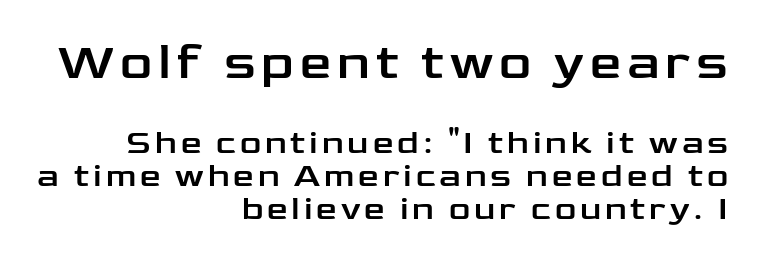
The characters display no serif detailing; their extremities are plain. In terms of leading, this rendering errs on the cramped side. The paragraph shown leans on its right margin. Rule under the text: the space is simply empty. The rendering uses natural spacing where letterforms have individual widths. A typesetter would mark this as roman, not italic.
